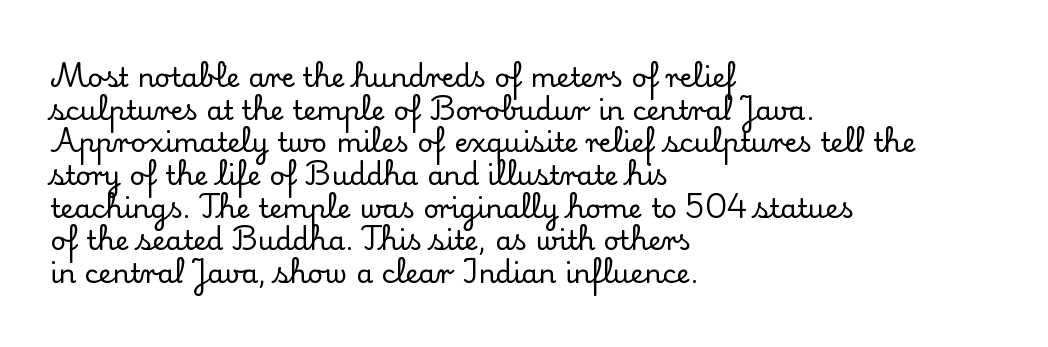
The image shows 27 px text type, upright; set left-aligned, line spacing 1.21x, normal letter spacing, not underlined.
